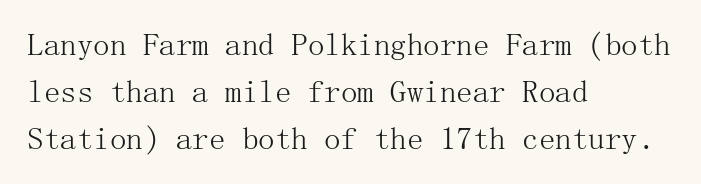
The block of text has a typical density, with ordinary space between rows. These lines are set flush left with a ragged right edge. Heft: none added — not bold. The typography opts for an upright posture over an oblique one.
